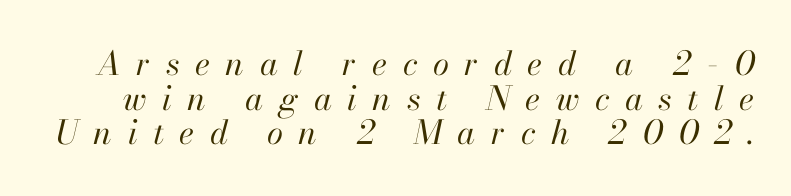
The image shows 33 px regular-weight type, italic (leaning right); set tight line spacing (1.05x), unusually wide letter spacing (+0.47 em), not underlined; high stroke contrast and a small x-height.
